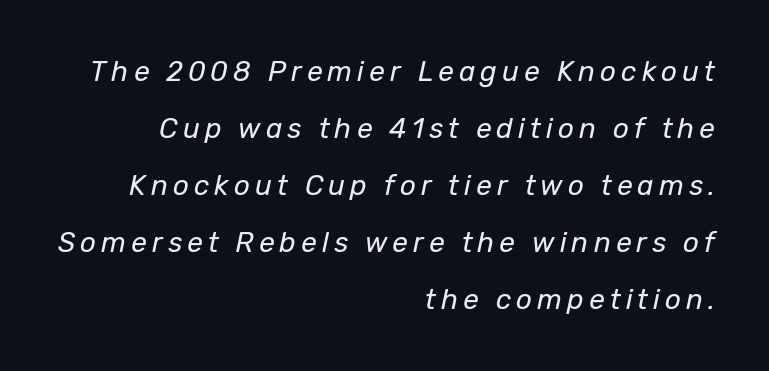
{"italic": "yes", "lean": "right", "slant_degrees": 12, "bold": "no", "weight": "regular", "width": "normal", "stroke_contrast": "low", "x_height": "medium", "monospaced": "no", "underline": "no", "align": "right", "line_spacing": "loose", "line_spacing_ratio": 2.04, "glyph_px": 28}
